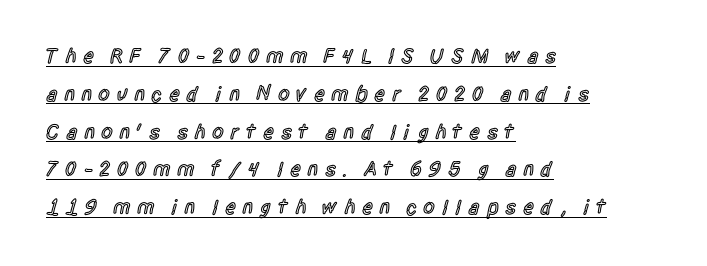
The rendering uses a semibold face; strokes are thickened but not to full bold. The typesetter chose a ragged-right arrangement here. Tracking here is generous; glyphs stand well apart from one another. This sample carries an underscore along the baseline area.
